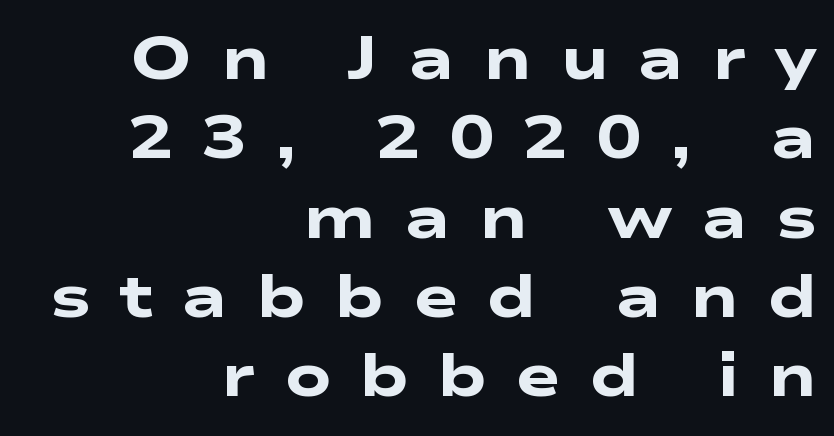
{"serif": "no", "bold": "yes", "weight": "heavy", "width": "wide", "stroke_contrast": "low", "x_height": "medium", "monospaced": "no", "underline": "no", "align": "right", "line_spacing": "normal", "line_spacing_ratio": 1.3, "letter_spacing": "wide", "letter_spacing_em": 0.46, "glyph_px": 61}
